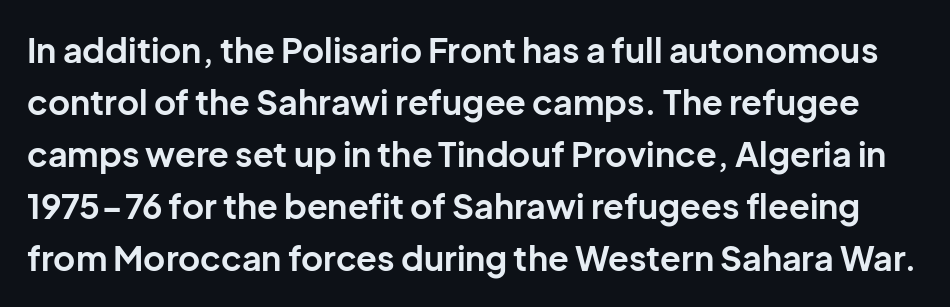
The image shows 34 px bold sans-serif type, upright; set normal line spacing (1.53x), normal letter spacing, not underlined; low stroke contrast and a medium x-height.
